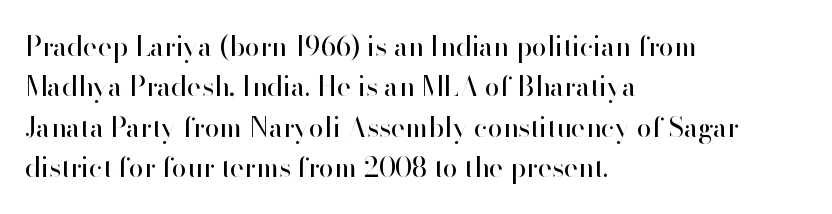
{"italic": "no", "bold": "no", "underline": "no", "align": "left", "line_spacing": "normal", "line_spacing_ratio": 1.5, "letter_spacing": "normal", "letter_spacing_em": 0.0, "glyph_px": 27}
